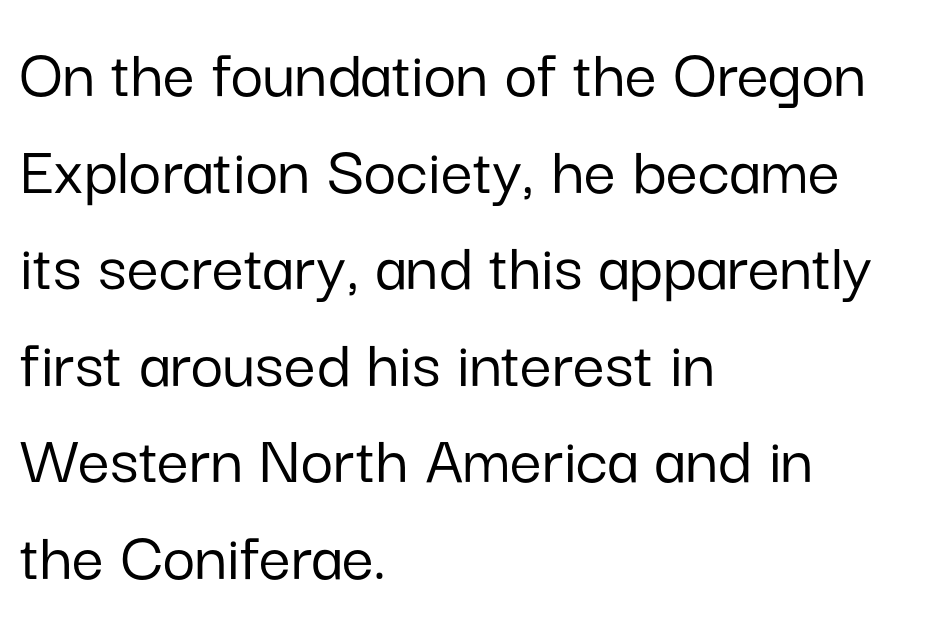
Caption: multi-line text, flush left, ragged right. To sum up the face: it is a sans, with no serifs. Does the leading feel generous? No, just average. It's the straight-up-and-down kind of type. The glyphs are unaccompanied by any horizontal stroke below them. The rendering uses natural spacing where letterforms have individual widths.
